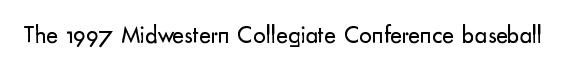
The image shows 25 px text type, upright; set normal letter spacing, not underlined.
